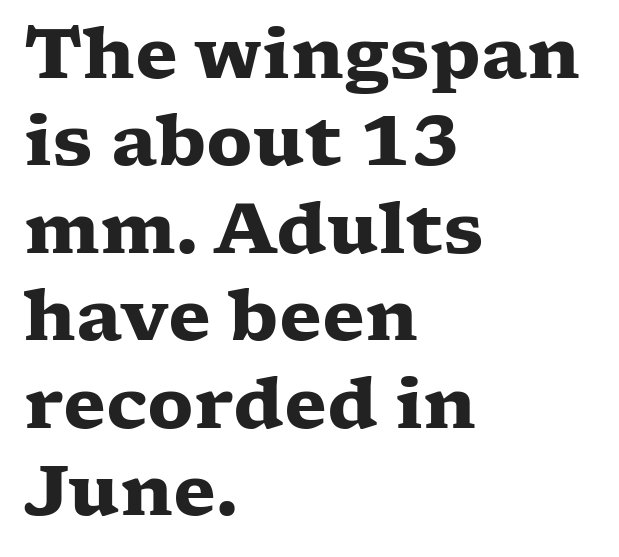
{"serif": "yes", "italic": "no", "bold": "yes", "weight": "heavy", "width": "wide", "stroke_contrast": "low", "x_height": "medium", "monospaced": "no", "underline": "no", "align": "left", "line_spacing": "normal", "line_spacing_ratio": 1.25, "letter_spacing": "normal", "letter_spacing_em": 0.0, "glyph_px": 70}
